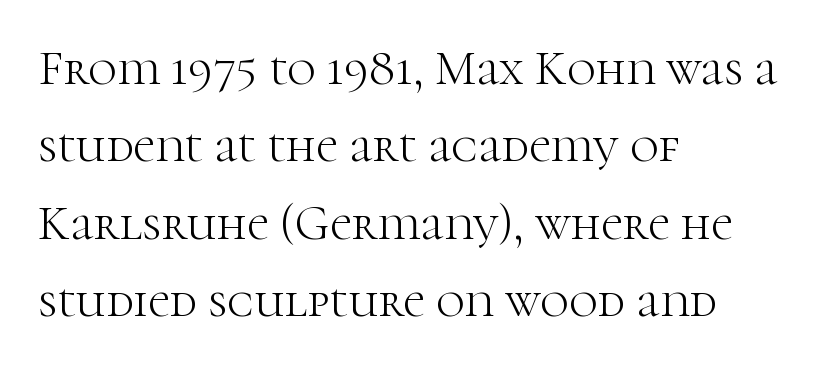
Q: Is the text bold? A: No.
Q: Is the text italic (slanted)? A: No, it is upright.
Q: Is the typeface a serif or a sans-serif typeface? A: Serif.
Q: Is the text underlined? A: No.
Q: How is the paragraph aligned? A: Left-aligned.
Q: Is the spacing between letters normal or unusually wide? A: Normal.
Q: Is the spacing between lines tight, normal or loose? A: Normal.
Q: Width (condensed, normal, or wide)? A: Normal.
Q: Stroke contrast? A: High.
Q: x-height? A: Medium.
Q: Monospaced? A: No.
